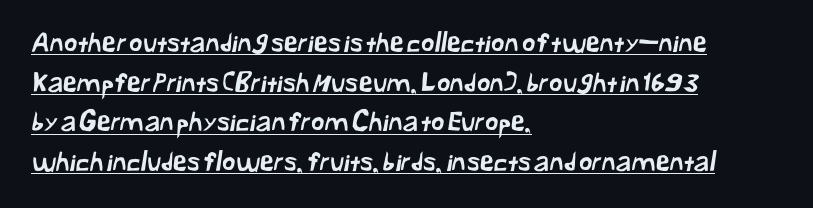
{"underline": "yes", "align": "left", "line_spacing": "normal", "line_spacing_ratio": 1.52, "letter_spacing": "normal", "letter_spacing_em": 0.0, "glyph_px": 26}
